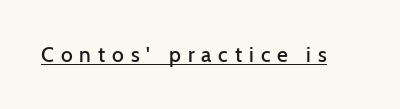
{"italic": "no", "bold": "semi", "underline": "yes", "letter_spacing": "wide", "letter_spacing_em": 0.33, "glyph_px": 21}
